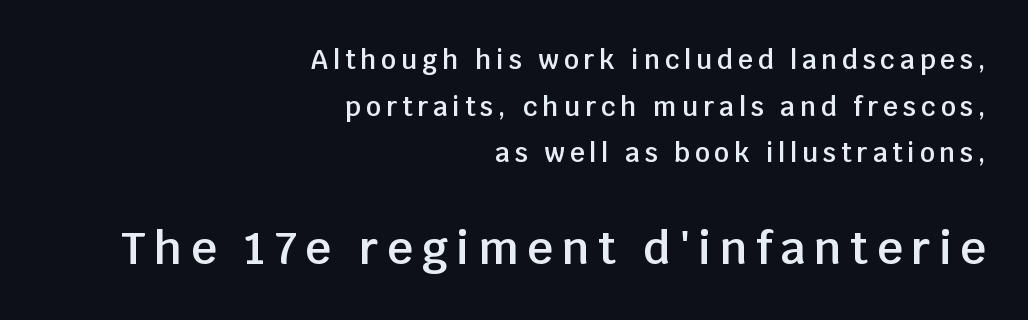
This is the regular roman posture of the typeface. The paragraph shown leans on its right margin. Top chunk: small. Bottom chunk: large. Heft: intermediate — a semibold. Note the varied advance widths — an 'i' is clearly narrower than an 'm'.
